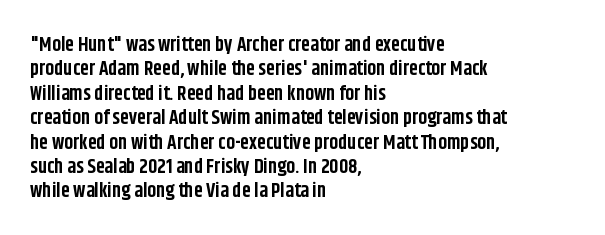
The image shows 20 px bold type, upright; set left-aligned, line spacing 1.22x, normal letter spacing, not underlined.
